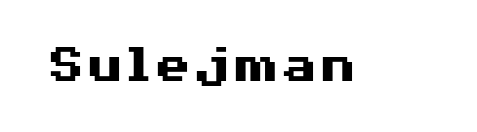
Q: Is the text bold? A: Yes.
Q: Is the text italic (slanted)? A: No, it is upright.
Q: Is the typeface a serif or a sans-serif typeface? A: Sans-serif.
Q: Is the text underlined? A: No.
Q: Is the spacing between letters normal or unusually wide? A: Normal.
Q: Width (condensed, normal, or wide)? A: Wide.
Q: Stroke contrast? A: Medium.
Q: x-height? A: Medium.
Q: Monospaced? A: No.
